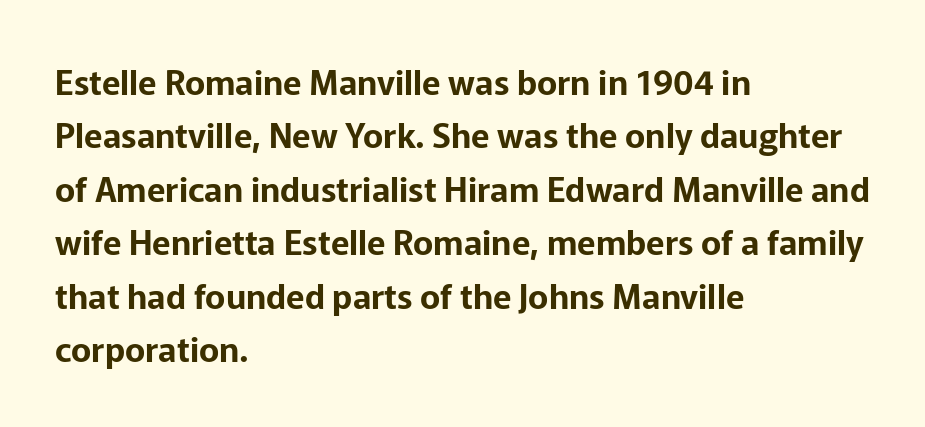
Is this a fixed-width face? No — the glyphs have proportional, varying widths. Nothing unusual about the tracking: characters are spaced as the font intends. The characters display no serif detailing; their extremities are plain. Horizontal alignment here is leftward, the default for most running prose.
